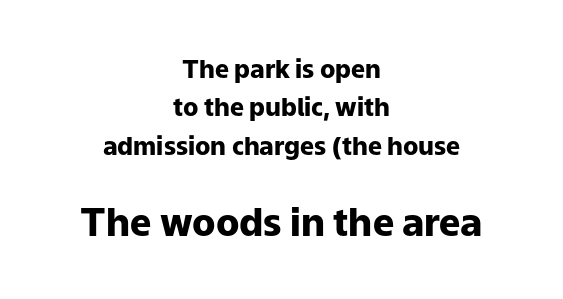
{"serif": "no", "italic": "no", "bold": "yes", "weight": "heavy", "width": "normal", "stroke_contrast": "low", "x_height": "medium", "monospaced": "no", "underline": "no", "align": "center", "line_spacing": "normal", "line_spacing_ratio": 1.54, "letter_spacing": "normal", "letter_spacing_em": 0.0, "larger_block": "second", "size_ratio": 1.52, "glyph_px": 38}
